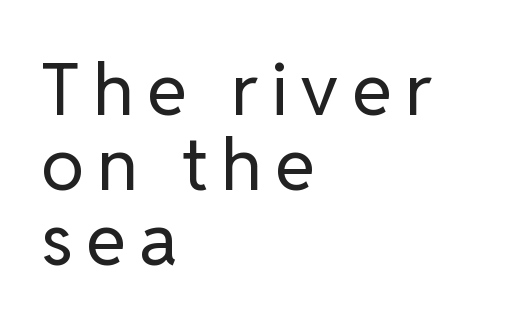
The image shows 73 px regular-weight sans-serif type, upright; set left-aligned, tight line spacing (1.03x), not underlined; low stroke contrast and a medium x-height.
